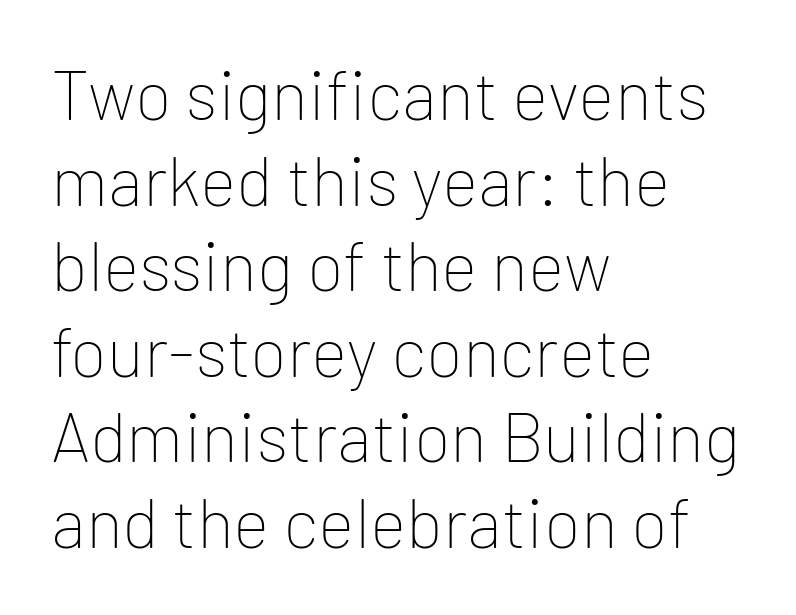
{"serif": "no", "italic": "no", "bold": "no", "weight": "thin", "width": "normal", "stroke_contrast": "low", "x_height": "medium", "monospaced": "no", "underline": "no", "align": "left", "line_spacing_ratio": 1.24, "letter_spacing": "normal", "letter_spacing_em": 0.0, "glyph_px": 69}
